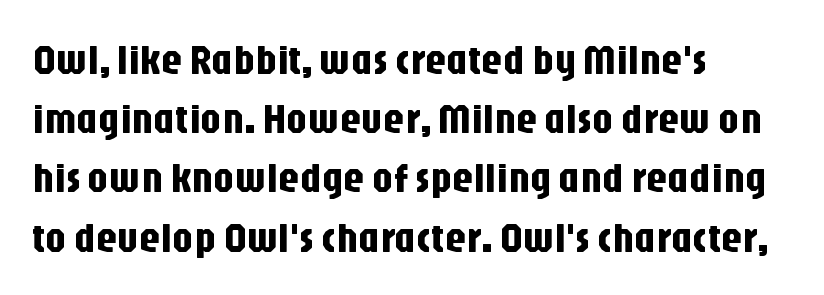
Q: Is the text italic (slanted)? A: No, it is upright.
Q: Is the typeface a serif or a sans-serif typeface? A: Sans-serif.
Q: Is the text underlined? A: No.
Q: How is the paragraph aligned? A: Left-aligned.
Q: Is the spacing between letters normal or unusually wide? A: Normal.
Q: Is the spacing between lines tight, normal or loose? A: Normal.
Q: Width (condensed, normal, or wide)? A: Condensed.
Q: Stroke contrast? A: Low.
Q: x-height? A: Large.
Q: Monospaced? A: No.
